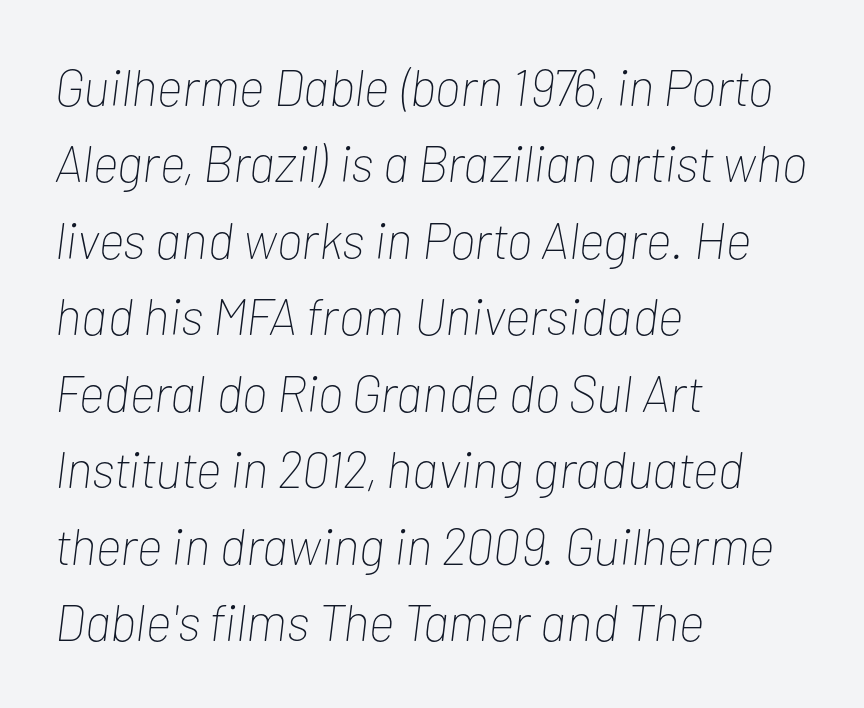
{"italic": "yes", "lean": "right", "slant_degrees": 7, "bold": "no", "weight": "thin", "width": "condensed", "stroke_contrast": "low", "x_height": "medium", "monospaced": "no", "underline": "no", "align": "left", "line_spacing": "normal", "line_spacing_ratio": 1.5, "letter_spacing": "normal", "letter_spacing_em": 0.0, "glyph_px": 51}
